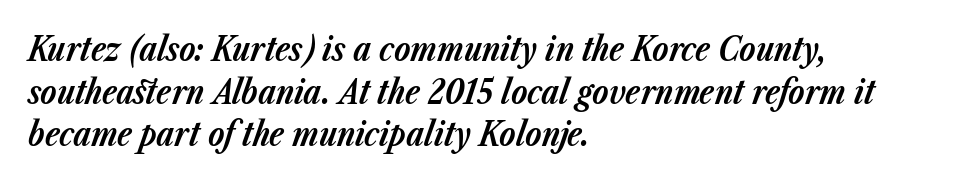
{"italic": "yes", "lean": "right", "slant_degrees": 23, "bold": "yes", "weight": "bold", "width": "normal", "stroke_contrast": "low", "x_height": "medium", "monospaced": "no", "underline": "no", "align": "left", "line_spacing": "normal", "line_spacing_ratio": 1.29, "letter_spacing": "normal", "letter_spacing_em": 0.0, "glyph_px": 33}
